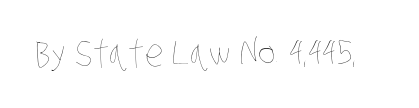
{"bold": "no", "weight": "thin", "width": "condensed", "stroke_contrast": "low", "x_height": "large", "monospaced": "no", "underline": "no", "letter_spacing": "normal", "letter_spacing_em": 0.0, "glyph_px": 37}
